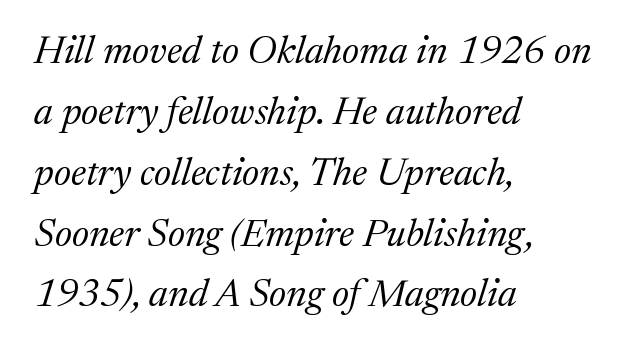
The image shows 39 px regular-weight serif type, italic (leaning right); set left-aligned, normal line spacing (1.56x), normal letter spacing, not underlined; medium stroke contrast and a medium x-height.
